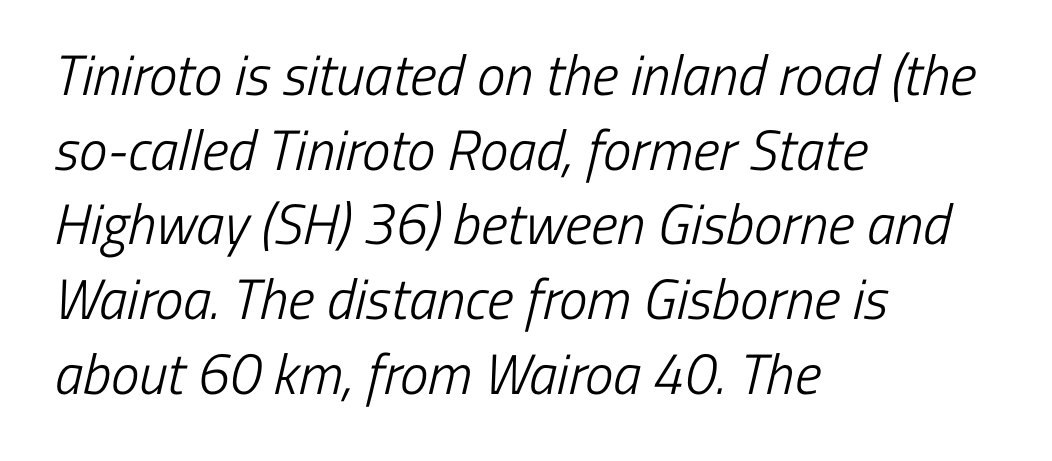
{"serif": "no", "bold": "no", "weight": "light", "width": "condensed", "stroke_contrast": "low", "x_height": "medium", "monospaced": "no", "underline": "no", "align": "left", "line_spacing": "normal", "line_spacing_ratio": 1.31, "letter_spacing": "normal", "letter_spacing_em": 0.0, "glyph_px": 57}
